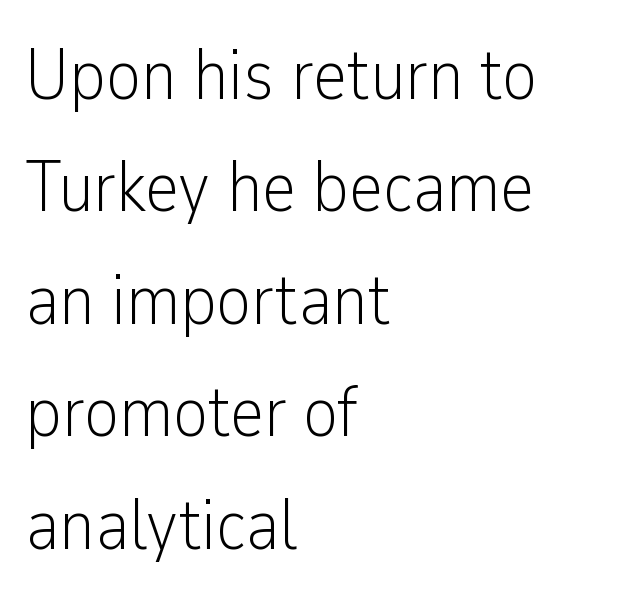
The image shows 73 px light, condensed sans-serif type, upright; set left-aligned, normal line spacing (1.54x), normal letter spacing, not underlined; low stroke contrast and a medium x-height.
